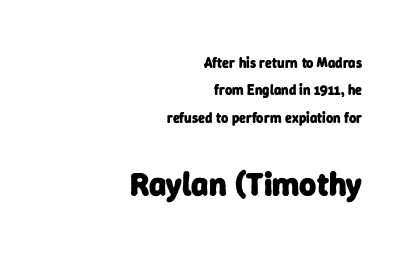
The lower block of text is set noticeably larger than the block above it. A typesetter would call this proportional, since set widths differ per character. Grotesque or geometric, the face here clearly has no serifs. The face used here has the dense, thick strokes of a bold. The block of text is sparse from top to bottom, with ample space between rows.
